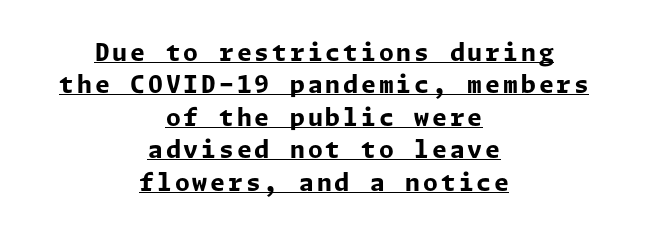
Q: Is the text bold? A: Yes.
Q: Is the text italic (slanted)? A: No, it is upright.
Q: Is the text underlined? A: Yes.
Q: How is the paragraph aligned? A: Centered.
Q: Is the spacing between lines tight, normal or loose? A: Normal.
